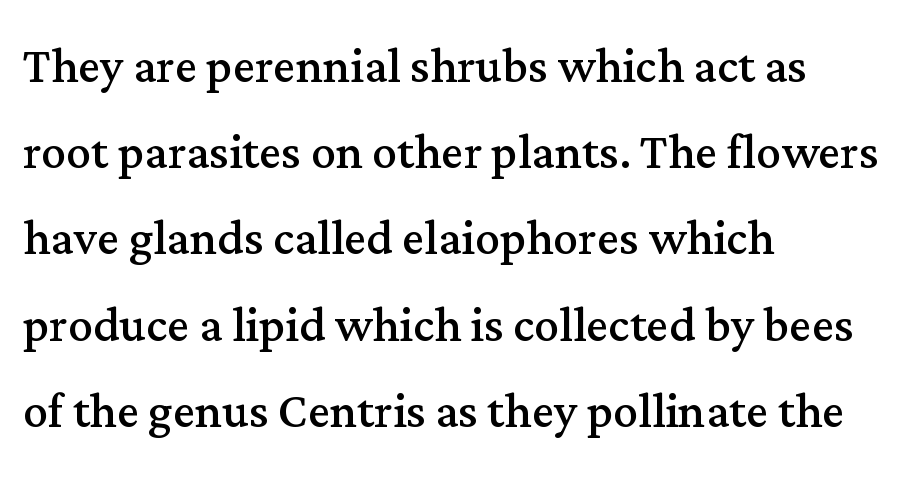
Q: Is the text bold? A: No.
Q: Is the text italic (slanted)? A: No, it is upright.
Q: Is the typeface a serif or a sans-serif typeface? A: Serif.
Q: Is the text underlined? A: No.
Q: How is the paragraph aligned? A: Left-aligned.
Q: Is the spacing between letters normal or unusually wide? A: Normal.
Q: Is the spacing between lines tight, normal or loose? A: Normal.
Q: Width (condensed, normal, or wide)? A: Normal.
Q: Stroke contrast? A: Medium.
Q: x-height? A: Medium.
Q: Monospaced? A: No.
